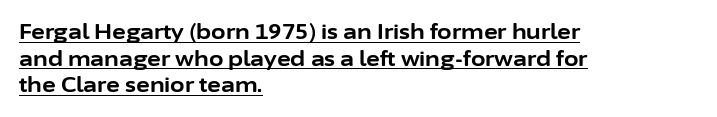
Posture: vertical. The lines are quadded left. What weight is shown? A full bold with thick strokes. Successive baselines arrive at the customary interval. Students, observe the line beneath the letters — that is underlining. The type is set solid horizontally, with unmodified tracking.
